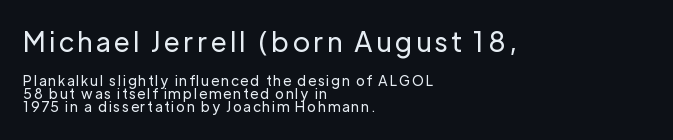
Q: Is the text bold? A: No.
Q: Is the text italic (slanted)? A: No, it is upright.
Q: Is the text underlined? A: No.
Q: How is the paragraph aligned? A: Left-aligned.
Q: Is the spacing between lines tight, normal or loose? A: Tight.
Q: Which block of text is set in a larger size, the first (top) or the second (bottom)? A: The first (top) one.
